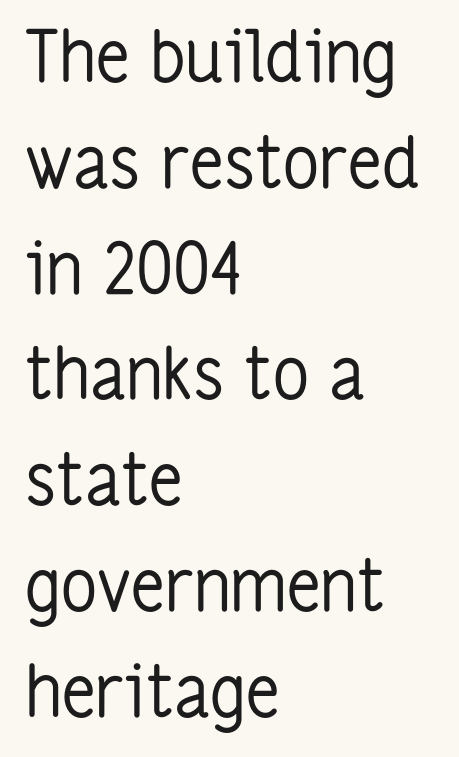
{"serif": "no", "italic": "no", "bold": "no", "weight": "regular", "width": "condensed", "stroke_contrast": "low", "x_height": "medium", "monospaced": "no", "underline": "no", "align": "left", "line_spacing": "normal", "line_spacing_ratio": 1.49, "letter_spacing": "normal", "letter_spacing_em": 0.0, "glyph_px": 71}
